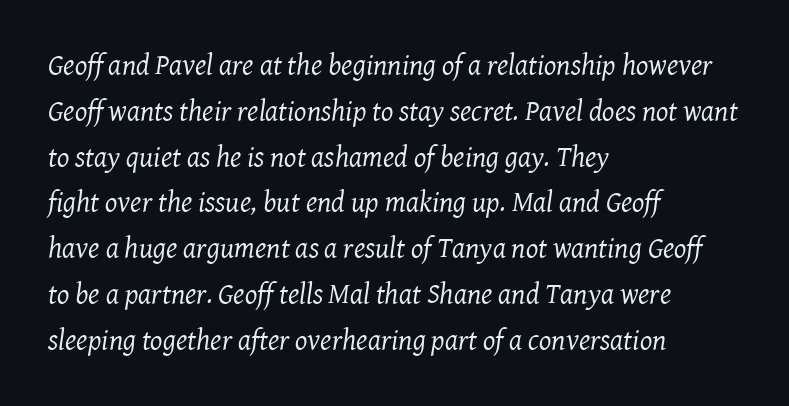
If you measured baseline to baseline, you'd find a middling distance. Each letter's strokes conclude with small projecting serifs. The strokes are not fattened; the text isn't bold. Rendered with sloped, italic letterforms.
